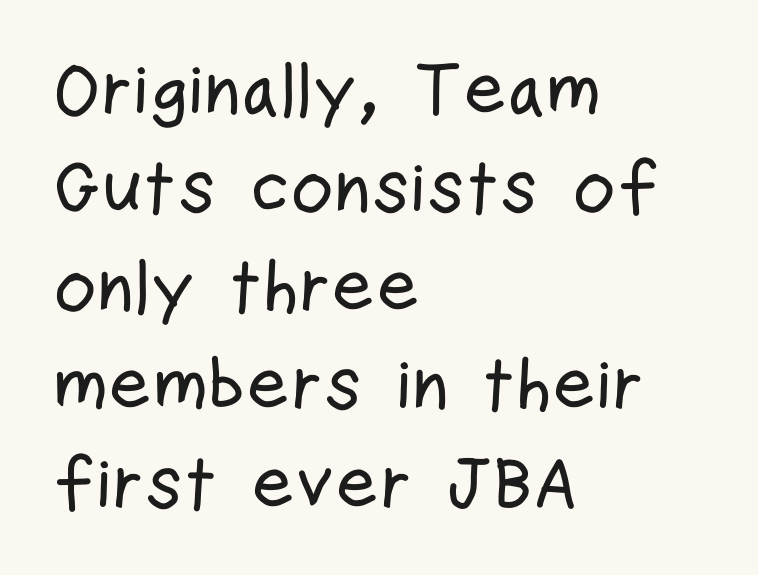
Letterform terminals end flat and unadorned throughout the passage. The rendering uses natural spacing where letterforms have individual widths. If you measured baseline to baseline, you'd find a middling distance. The ragged edge is on the right, which tells us the setting is flush left. Compared with typical body copy, the letter spacing here is the same.
